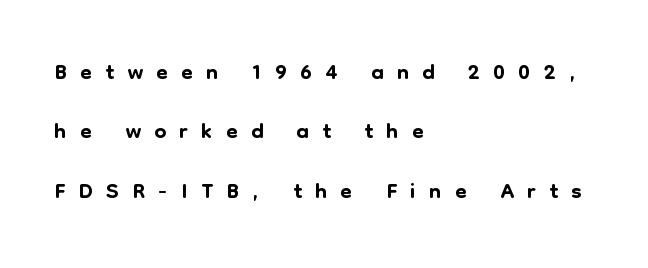
The image shows 34 px sans-serif type, upright; set left-aligned, line spacing 1.75x, unusually wide letter spacing (+0.39 em), not underlined; low stroke contrast and a medium x-height.
